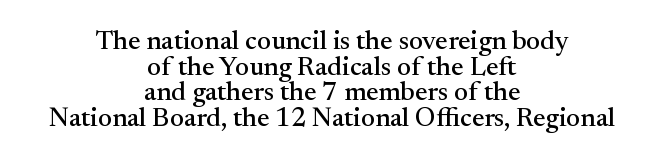
The image shows 27 px text type, upright; set centered, tight line spacing (0.95x), normal letter spacing, not underlined.
